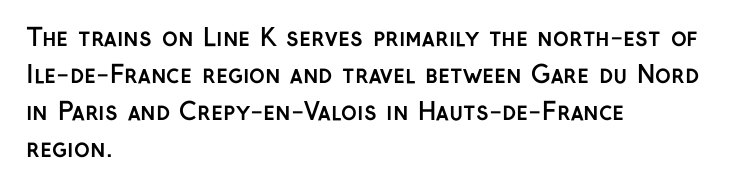
{"italic": "no", "bold": "yes", "underline": "no", "align": "left", "line_spacing": "normal", "line_spacing_ratio": 1.54, "letter_spacing": "normal", "letter_spacing_em": 0.0, "glyph_px": 24}
